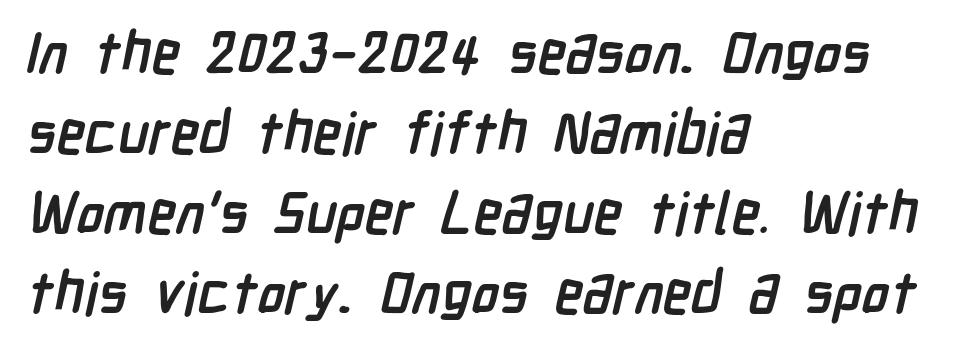
Q: Is the text bold? A: Yes.
Q: Is the typeface a serif or a sans-serif typeface? A: Sans-serif.
Q: Is the text underlined? A: No.
Q: How is the paragraph aligned? A: Left-aligned.
Q: Is the spacing between letters normal or unusually wide? A: Normal.
Q: Is the spacing between lines tight, normal or loose? A: Normal.
Q: Width (condensed, normal, or wide)? A: Condensed.
Q: Stroke contrast? A: Low.
Q: x-height? A: Medium.
Q: Monospaced? A: No.
